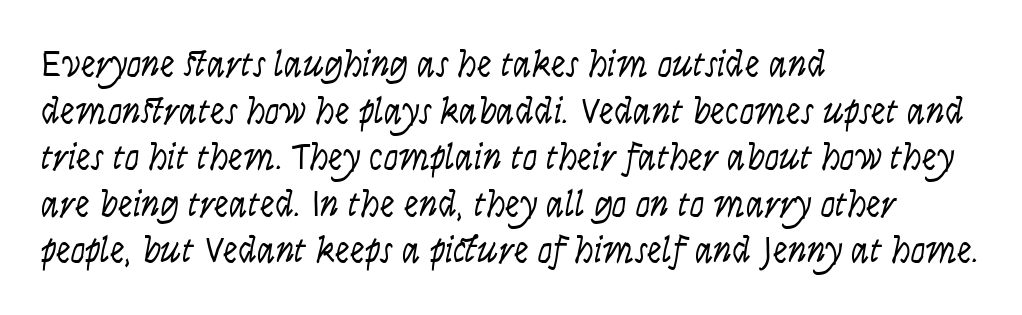
Q: Is the text bold? A: No.
Q: Is the text italic (slanted)? A: Yes, it leans right by about 9 degrees.
Q: Is the text underlined? A: No.
Q: How is the paragraph aligned? A: Left-aligned.
Q: Is the spacing between letters normal or unusually wide? A: Normal.
Q: Is the spacing between lines tight, normal or loose? A: Normal.
Q: Width (condensed, normal, or wide)? A: Condensed.
Q: Stroke contrast? A: Low.
Q: x-height? A: Large.
Q: Monospaced? A: No.
